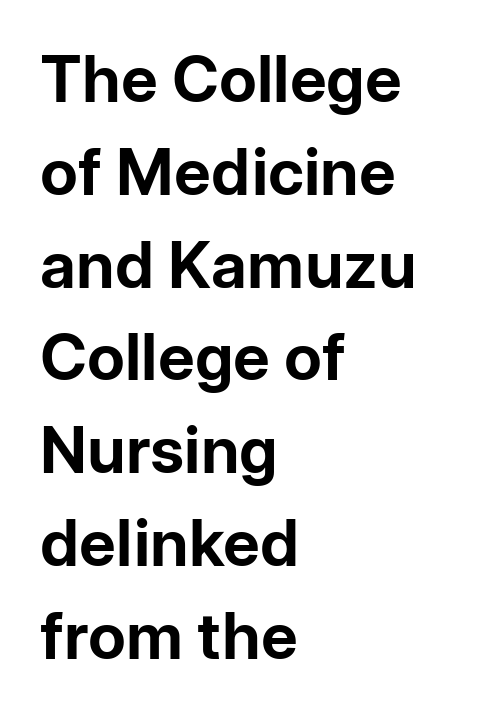
Characters follow at the spacing the type designer built in. When letters stand straight like this, we call the style roman or upright. In terms of weight, the rendering is a true, heavy bold. Serif or sans? Sans — the stroke terminals are bare. Underlining? Definitely not there. Horizontal alignment here is leftward, the default for most running prose.
